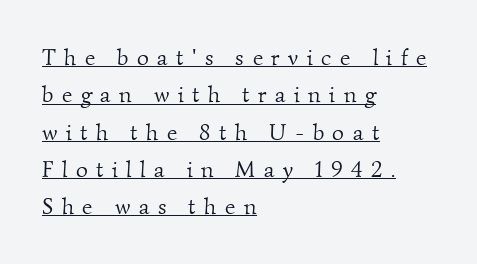
{"bold": "no", "underline": "yes", "align": "left", "line_spacing": "normal", "line_spacing_ratio": 1.62, "letter_spacing": "wide", "letter_spacing_em": 0.37, "glyph_px": 23}
